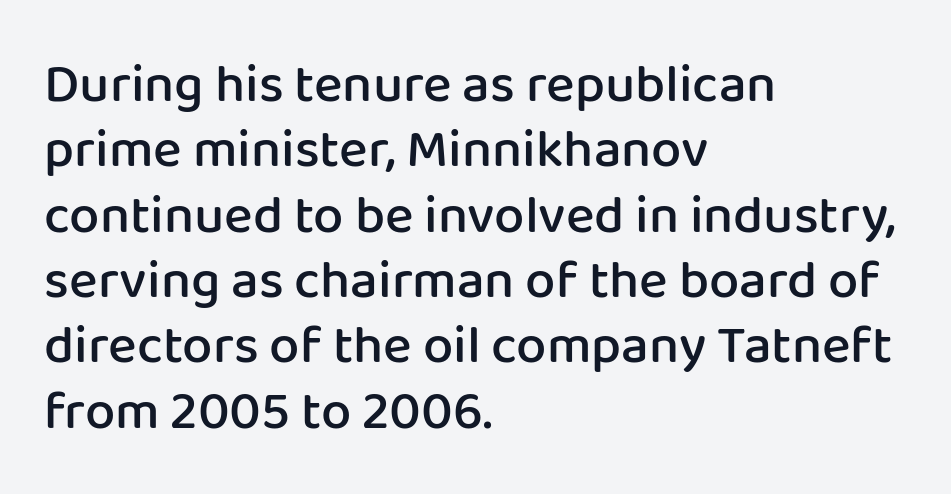
Q: Is the text bold? A: Semi-bold.
Q: Is the text italic (slanted)? A: No, it is upright.
Q: Is the typeface a serif or a sans-serif typeface? A: Sans-serif.
Q: Is the text underlined? A: No.
Q: How is the paragraph aligned? A: Left-aligned.
Q: Is the spacing between letters normal or unusually wide? A: Normal.
Q: Width (condensed, normal, or wide)? A: Normal.
Q: Stroke contrast? A: Low.
Q: x-height? A: Medium.
Q: Monospaced? A: No.
